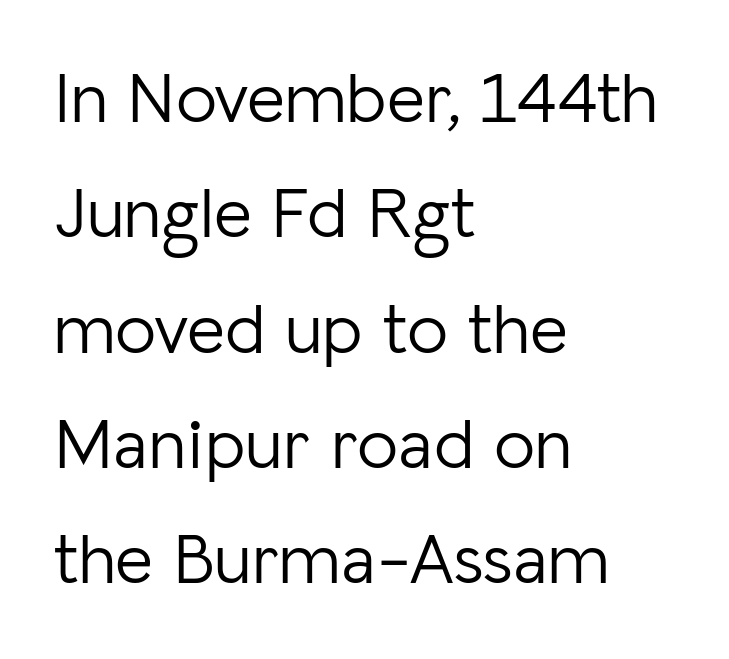
{"serif": "no", "italic": "no", "bold": "no", "weight": "light", "width": "normal", "stroke_contrast": "low", "x_height": "medium", "monospaced": "no", "underline": "no", "align": "left", "line_spacing": "normal", "line_spacing_ratio": 1.58, "letter_spacing": "normal", "letter_spacing_em": 0.0, "glyph_px": 73}
